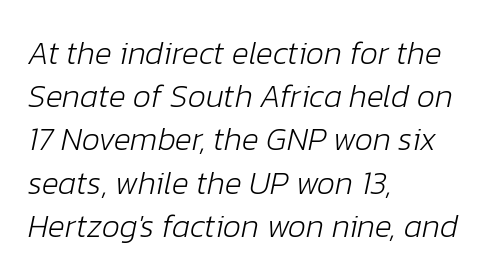
{"italic": "yes", "lean": "right", "slant_degrees": 12, "bold": "no", "weight": "light", "width": "normal", "stroke_contrast": "low", "x_height": "medium", "monospaced": "no", "underline": "no", "align": "left", "line_spacing": "normal", "line_spacing_ratio": 1.35, "letter_spacing": "normal", "letter_spacing_em": 0.0, "glyph_px": 32}
